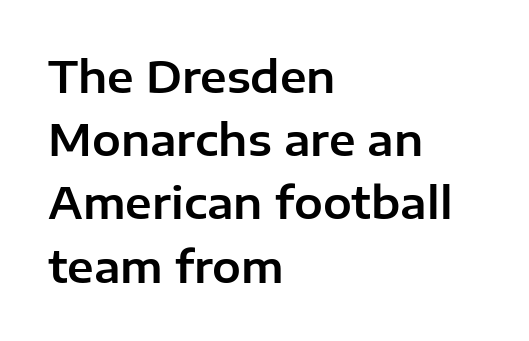
The image shows 43 px sans-serif type, upright; set left-aligned, normal line spacing (1.47x), normal letter spacing, not underlined; low stroke contrast and a medium x-height.
